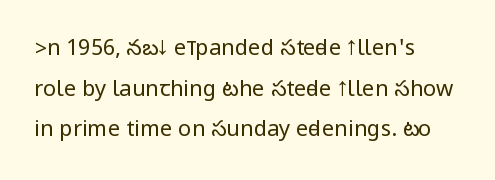
The image shows 22 px text type, upright; set left-aligned, line spacing 1.85x, normal letter spacing, not underlined.
